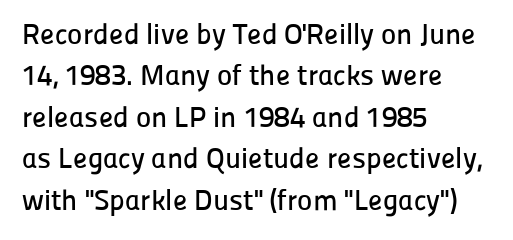
{"serif": "no", "italic": "no", "width": "normal", "stroke_contrast": "low", "x_height": "medium", "monospaced": "no", "underline": "no", "align": "left", "line_spacing": "normal", "line_spacing_ratio": 1.43, "letter_spacing": "normal", "letter_spacing_em": 0.0, "glyph_px": 29}
